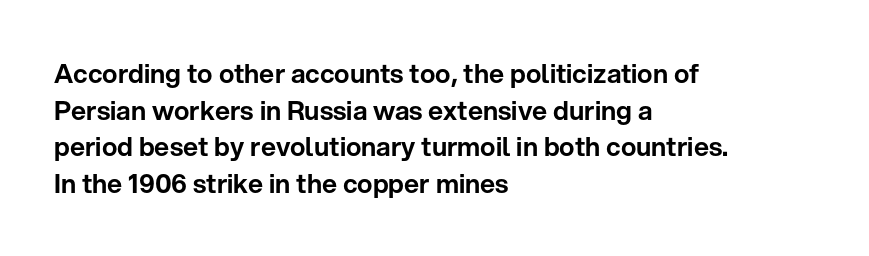
Q: Is the text italic (slanted)? A: No, it is upright.
Q: Is the text underlined? A: No.
Q: How is the paragraph aligned? A: Left-aligned.
Q: Is the spacing between letters normal or unusually wide? A: Normal.
Q: Is the spacing between lines tight, normal or loose? A: Normal.
